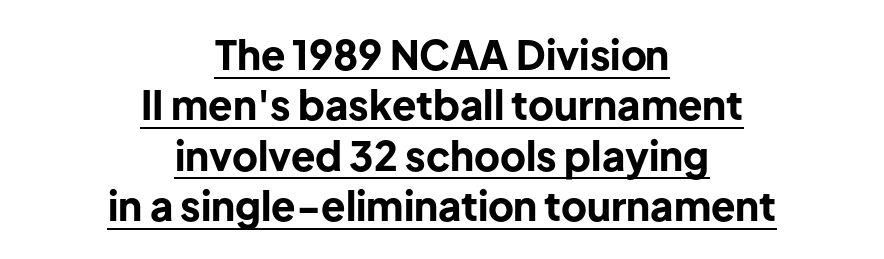
Proportional: the letters do not fall into vertical columns. A typographer would call this underscored text. The text block is weighted toward neither margin, spreading evenly from the middle. Observe the absence of serifs on each vertical stroke in this sample. Italic? Not at all — the glyphs are vertical.
